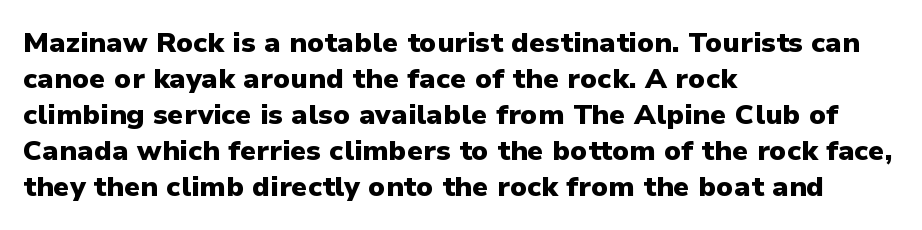
{"serif": "no", "italic": "no", "bold": "yes", "weight": "heavy", "width": "normal", "stroke_contrast": "low", "x_height": "medium", "monospaced": "no", "underline": "no", "align": "left", "line_spacing": "normal", "line_spacing_ratio": 1.29, "letter_spacing": "normal", "letter_spacing_em": 0.0, "glyph_px": 28}
